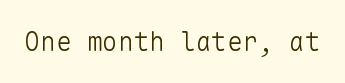
A roman cut, with each character standing at attention. Decoration check: the copy has no underline. The gaps between neighbouring characters are ordinary and unremarkable. Bold? No — there's no thickening of the strokes.
